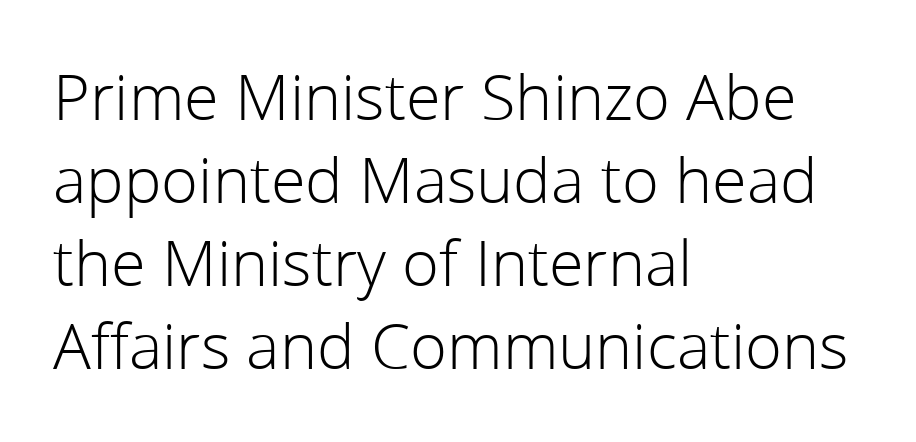
Q: Is the text bold? A: No.
Q: Is the text italic (slanted)? A: No, it is upright.
Q: Is the typeface a serif or a sans-serif typeface? A: Sans-serif.
Q: Is the text underlined? A: No.
Q: How is the paragraph aligned? A: Left-aligned.
Q: Is the spacing between letters normal or unusually wide? A: Normal.
Q: Is the spacing between lines tight, normal or loose? A: Normal.
Q: Width (condensed, normal, or wide)? A: Normal.
Q: Stroke contrast? A: Low.
Q: x-height? A: Medium.
Q: Monospaced? A: No.
